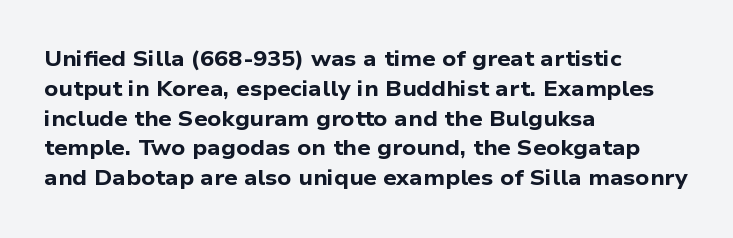
{"bold": "yes", "underline": "no", "align": "left", "line_spacing": "normal", "line_spacing_ratio": 1.42, "letter_spacing": "normal", "letter_spacing_em": 0.0, "glyph_px": 21}
